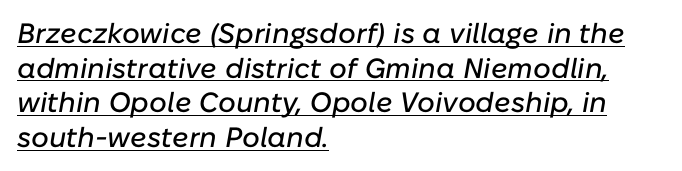
The face used here is proportionally spaced, like ordinary book or web type. Does a line run under the words? Yes, clearly. If you drew a ruler down the left edge, every line would touch it. Letter spacing: default. You can tell it's italic because the verticals aren't actually vertical.
